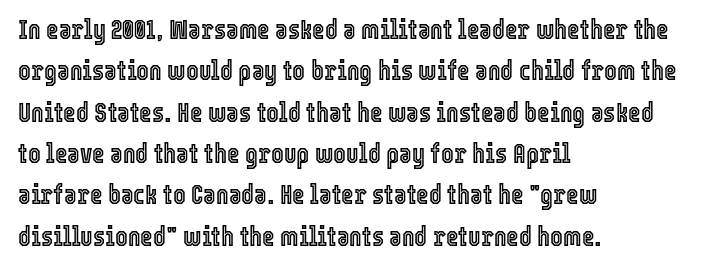
The image shows 27 px text type, upright; set left-aligned, normal line spacing (1.53x), normal letter spacing, not underlined.
